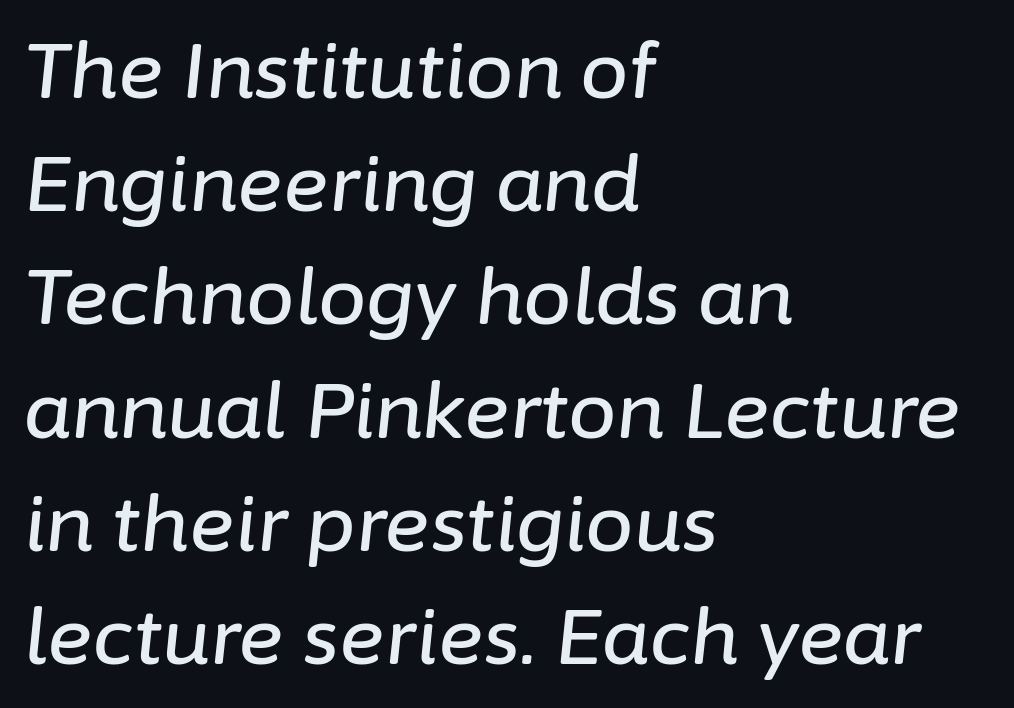
{"italic": "yes", "lean": "right", "slant_degrees": 6, "width": "normal", "stroke_contrast": "low", "x_height": "medium", "monospaced": "no", "underline": "no", "align": "left", "line_spacing": "normal", "line_spacing_ratio": 1.47, "letter_spacing": "normal", "letter_spacing_em": 0.0, "glyph_px": 77}
